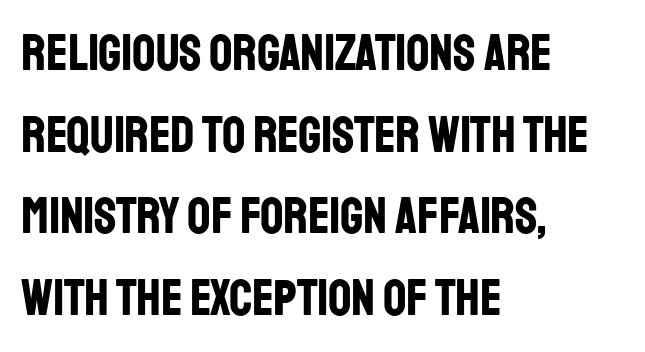
{"serif": "no", "italic": "no", "bold": "yes", "weight": "bold", "width": "condensed", "stroke_contrast": "low", "x_height": "large", "monospaced": "no", "underline": "no", "align": "left", "line_spacing": "normal", "line_spacing_ratio": 1.6, "letter_spacing": "normal", "letter_spacing_em": 0.0, "glyph_px": 51}
